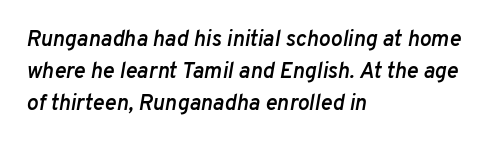
The typesetter chose a ragged-right arrangement here. Underline: absent. Rendered with sloped, italic letterforms. Students, this is semibold: more ink than regular, less than bold. Look at the tracking — it's just the regular setting, nothing added.
